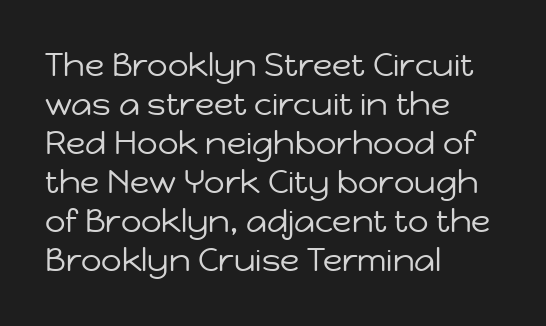
{"serif": "no", "italic": "no", "bold": "no", "weight": "regular", "width": "normal", "stroke_contrast": "low", "x_height": "medium", "monospaced": "no", "underline": "no", "align": "left", "line_spacing_ratio": 1.22, "letter_spacing": "normal", "letter_spacing_em": 0.0, "glyph_px": 32}
